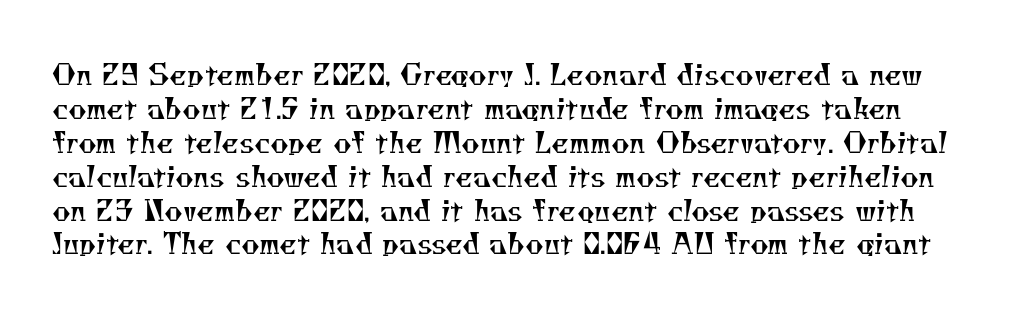
The letters advance in unequal steps, a hallmark of proportional type. Beneath every word, the page is bare. Is the letter spacing exaggerated? No — it looks like the ordinary default. Does the type have serifs? Yes, each stem ends in a small foot. Heaviness? Minimal to ordinary, like unemphasized prose.
